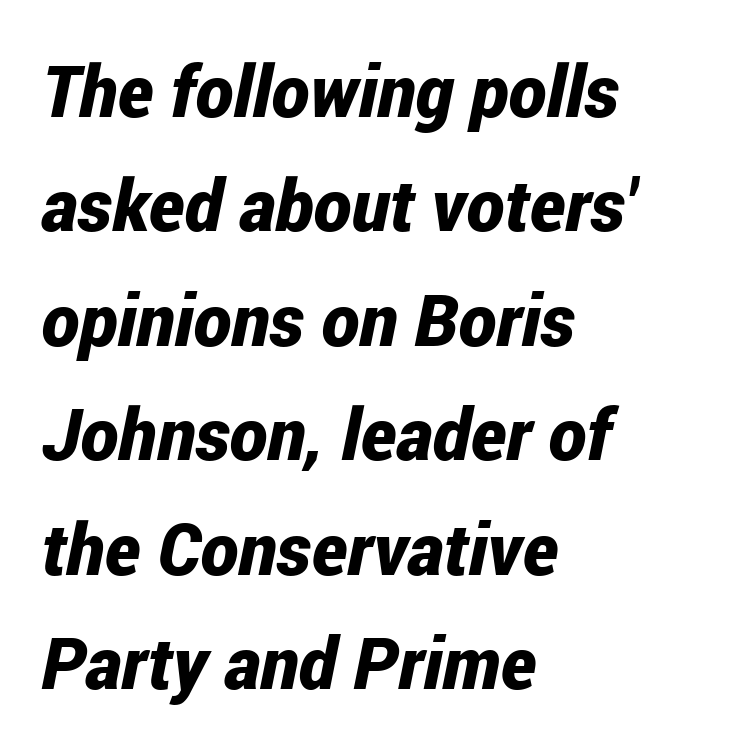
The image shows 72 px bold, condensed type, italic (leaning right); set left-aligned, normal line spacing (1.59x), normal letter spacing, not underlined; low stroke contrast and a medium x-height.
